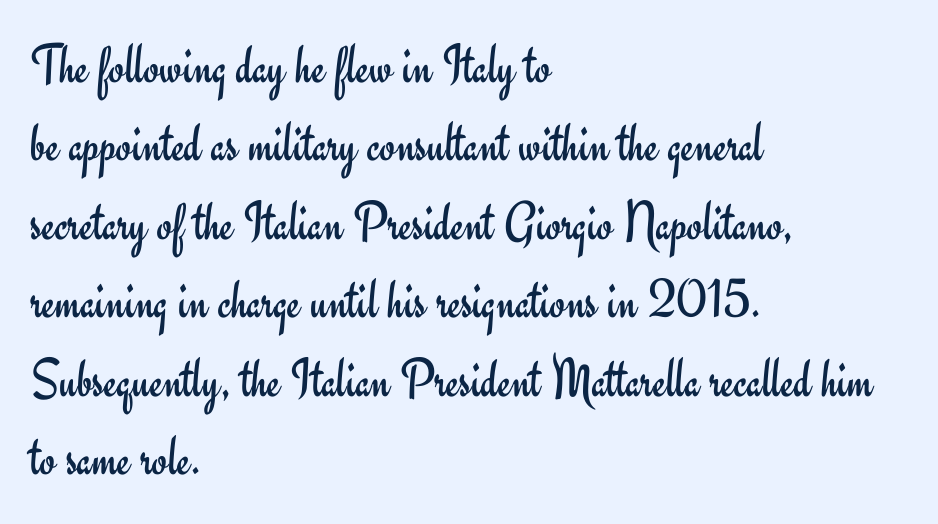
Q: Is the text bold? A: No.
Q: Is the text italic (slanted)? A: Yes.
Q: Is the typeface a serif or a sans-serif typeface? A: Sans-serif.
Q: Is the text underlined? A: No.
Q: How is the paragraph aligned? A: Left-aligned.
Q: Is the spacing between letters normal or unusually wide? A: Normal.
Q: Is the spacing between lines tight, normal or loose? A: Normal.
Q: Width (condensed, normal, or wide)? A: Normal.
Q: Stroke contrast? A: Low.
Q: x-height? A: Small.
Q: Monospaced? A: No.
